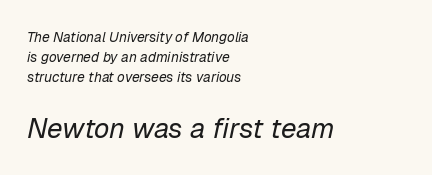
Clear beneath every line of the passage. Visually, the bottom section dominates because its glyphs are scaled up. Does the lettering tilt? It does — this is italic. This sample uses plain, unmodified letter spacing. Looks like regular typesetting: each glyph gets only the width it needs.
